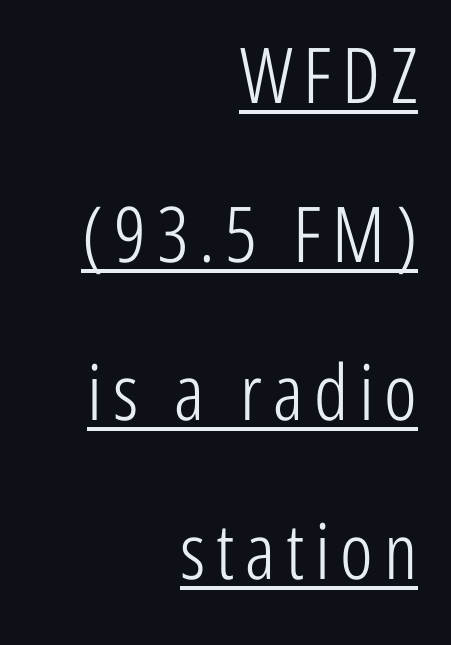
Q: Is the text bold? A: No.
Q: Is the text italic (slanted)? A: No, it is upright.
Q: Is the typeface a serif or a sans-serif typeface? A: Sans-serif.
Q: Is the text underlined? A: Yes.
Q: How is the paragraph aligned? A: Right-aligned.
Q: Is the spacing between lines tight, normal or loose? A: Loose.
Q: Width (condensed, normal, or wide)? A: Condensed.
Q: Stroke contrast? A: Low.
Q: x-height? A: Medium.
Q: Monospaced? A: No.
